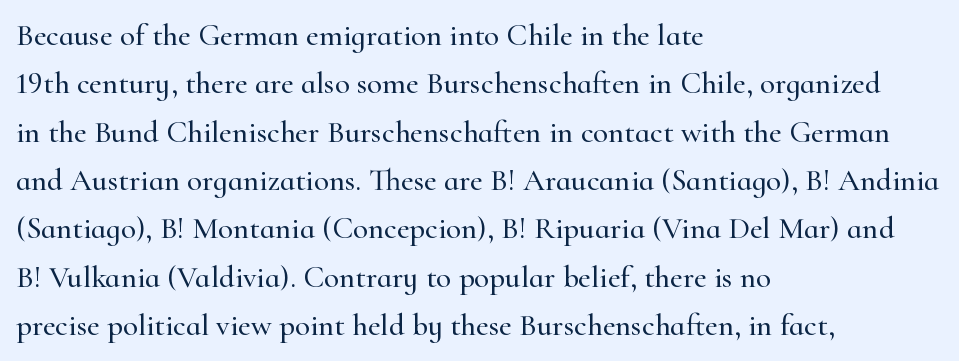
The axis of the letterforms is exactly vertical. These lines stack with their left ends in a neat column. Whoever set this chose a conventional vertical rhythm. The passage shown is typed in a proportional face where columns would drift. What stands out about the letter spacing? Nothing — it is the standard amount.
